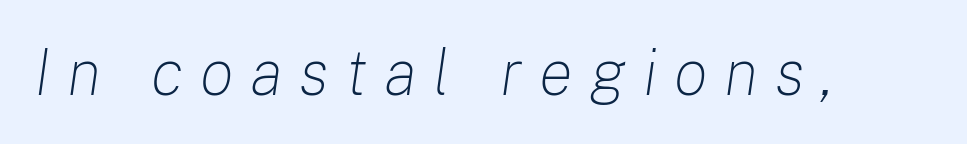
{"italic": "yes", "lean": "right", "slant_degrees": 8, "bold": "no", "weight": "light", "width": "normal", "stroke_contrast": "low", "x_height": "medium", "monospaced": "no", "underline": "no", "letter_spacing": "wide", "letter_spacing_em": 0.26, "glyph_px": 64}
